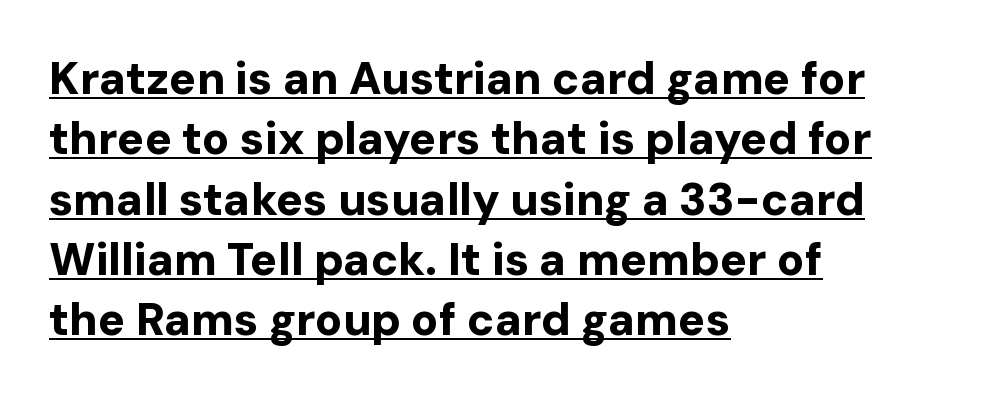
Serif or sans? Sans — the stroke terminals are bare. Baseline-to-baseline distance is the conventional proportion of letter height. The compositor pushed each line to the left boundary. If you drew a line through each stem, it would be perfectly vertical. The line texture is even and compact thanks to regular tracking.
